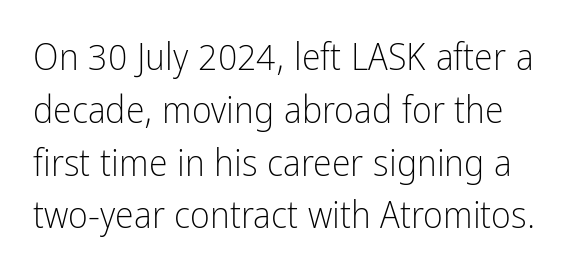
Q: Is the text bold? A: No.
Q: Is the text italic (slanted)? A: No, it is upright.
Q: Is the typeface a serif or a sans-serif typeface? A: Sans-serif.
Q: Is the text underlined? A: No.
Q: Is the spacing between letters normal or unusually wide? A: Normal.
Q: Is the spacing between lines tight, normal or loose? A: Normal.
Q: Width (condensed, normal, or wide)? A: Condensed.
Q: Stroke contrast? A: Low.
Q: x-height? A: Medium.
Q: Monospaced? A: No.
